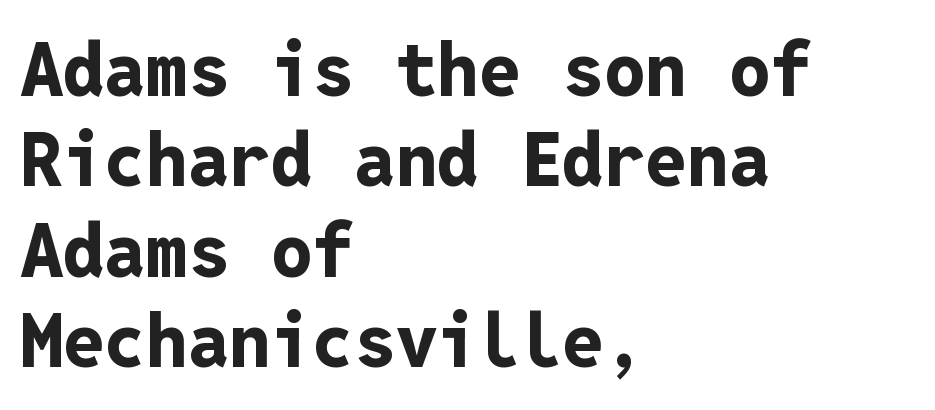
The image shows 74 px bold sans-serif type, upright, monospaced; set left-aligned, line spacing 1.22x, normal letter spacing, not underlined; low stroke contrast and a medium x-height.
